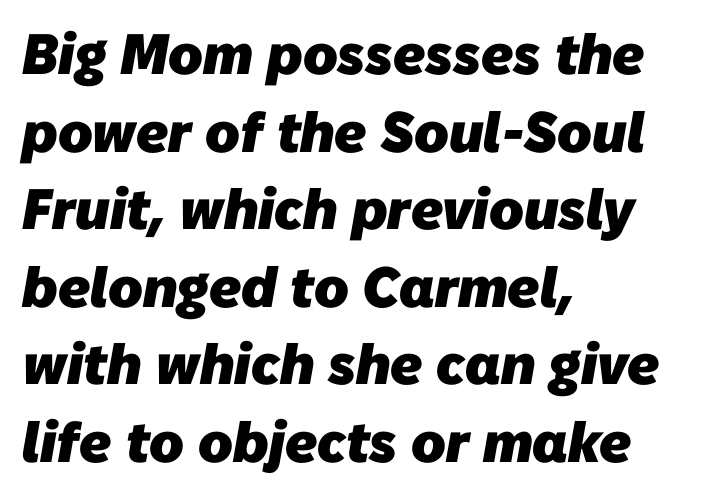
Q: Is the text bold? A: Yes.
Q: Is the typeface a serif or a sans-serif typeface? A: Sans-serif.
Q: Is the text underlined? A: No.
Q: How is the paragraph aligned? A: Left-aligned.
Q: Is the spacing between letters normal or unusually wide? A: Normal.
Q: Is the spacing between lines tight, normal or loose? A: Normal.
Q: Width (condensed, normal, or wide)? A: Normal.
Q: Stroke contrast? A: Low.
Q: x-height? A: Medium.
Q: Monospaced? A: No.
